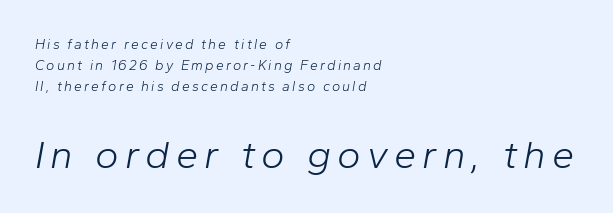
The image shows 40 px light type, italic (leaning right); set left-aligned, normal line spacing (1.49x), not underlined; the second (bottom) block is 2.86x larger; low stroke contrast and a medium x-height.
